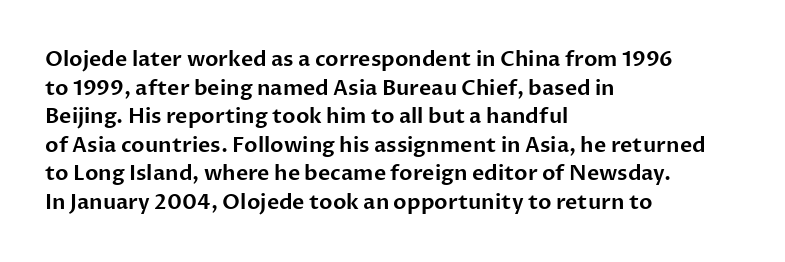
{"italic": "no", "underline": "no", "align": "left", "line_spacing": "normal", "line_spacing_ratio": 1.36, "letter_spacing": "normal", "letter_spacing_em": 0.0, "glyph_px": 21}
